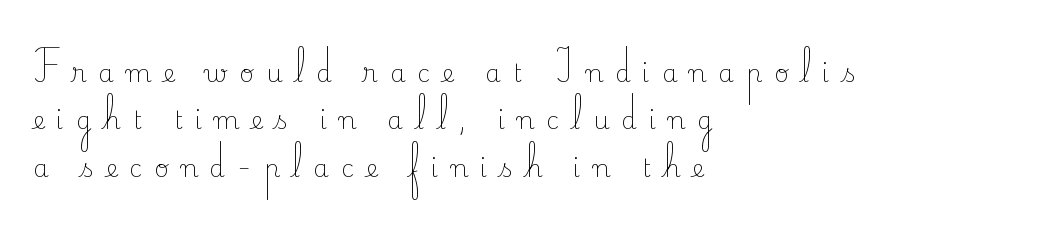
Q: Is the text bold? A: No.
Q: Is the text italic (slanted)? A: No, it is upright.
Q: Is the text underlined? A: No.
Q: How is the paragraph aligned? A: Left-aligned.
Q: Is the spacing between letters normal or unusually wide? A: Unusually wide.
Q: Is the spacing between lines tight, normal or loose? A: Loose.
